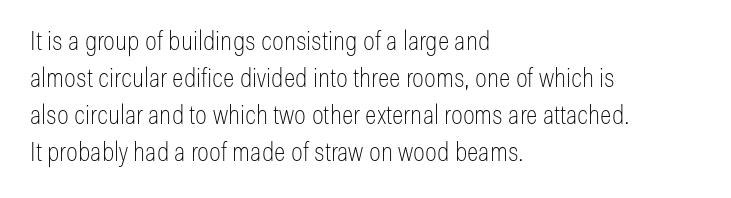
The image shows 27 px text type, upright; set left-aligned, normal line spacing (1.37x), normal letter spacing, not underlined.
